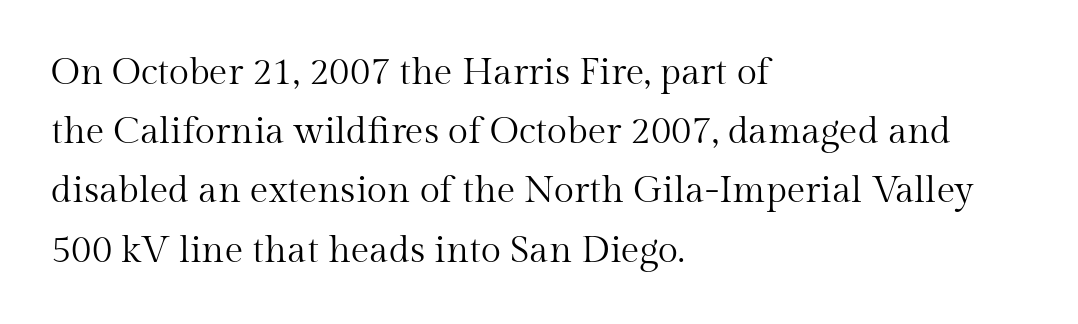
{"serif": "yes", "italic": "no", "bold": "no", "weight": "regular", "width": "normal", "stroke_contrast": "medium", "x_height": "medium", "monospaced": "no", "underline": "no", "align": "left", "line_spacing": "normal", "line_spacing_ratio": 1.6, "letter_spacing": "normal", "letter_spacing_em": 0.0, "glyph_px": 37}
